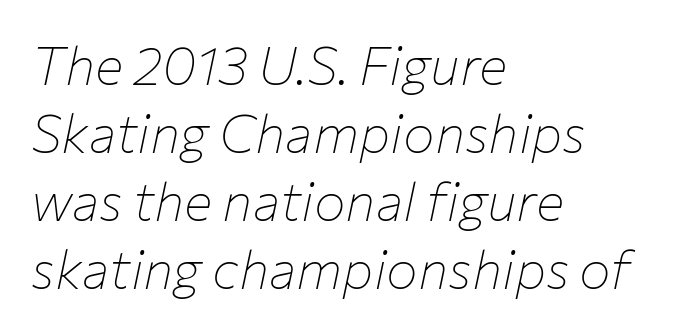
Q: Is the text bold? A: No.
Q: Is the text italic (slanted)? A: Yes, it leans right by about 12 degrees.
Q: Is the text underlined? A: No.
Q: How is the paragraph aligned? A: Left-aligned.
Q: Is the spacing between letters normal or unusually wide? A: Normal.
Q: Is the spacing between lines tight, normal or loose? A: Normal.
Q: Width (condensed, normal, or wide)? A: Normal.
Q: Stroke contrast? A: Low.
Q: x-height? A: Medium.
Q: Monospaced? A: No.
